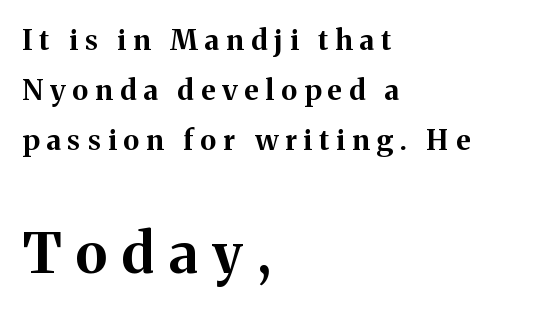
{"serif": "yes", "italic": "no", "bold": "yes", "weight": "bold", "width": "normal", "stroke_contrast": "medium", "x_height": "medium", "monospaced": "no", "underline": "no", "align": "left", "line_spacing_ratio": 1.79, "letter_spacing": "wide", "letter_spacing_em": 0.26, "larger_block": "second", "size_ratio": 2.0, "glyph_px": 56}
